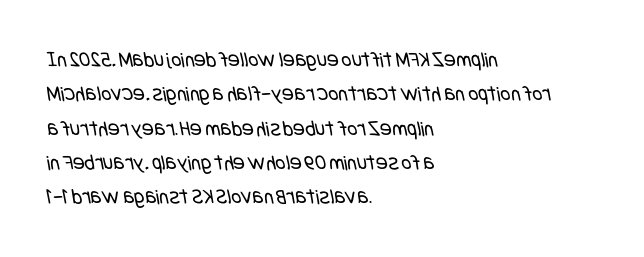
Anything drawn beneath the words? Only blank space. No letter is thick-stroked: the sample isn't bold. Notice how descenders clear the ascenders below comfortably — that's standard leading. A student would call this left alignment; a typographer would say flush left, rag right.
